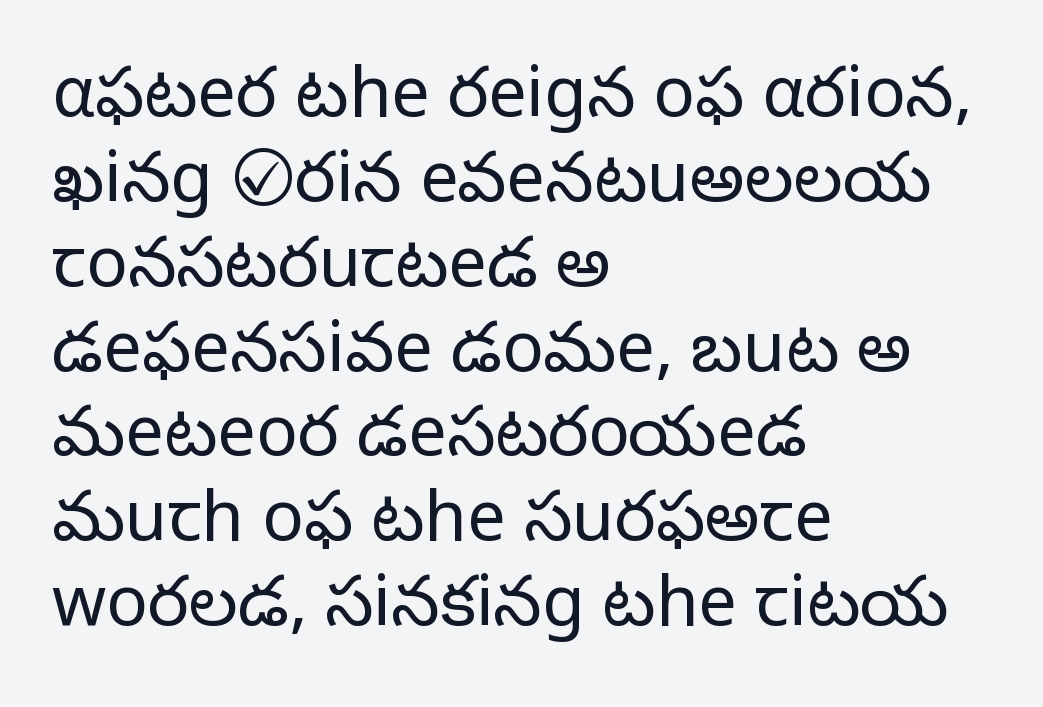
The image shows 69 px light sans-serif type, upright; set left-aligned, line spacing 1.23x, normal letter spacing, not underlined; low stroke contrast and a medium x-height.
